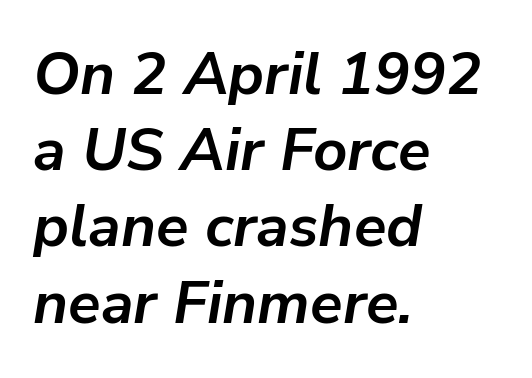
The image shows 60 px semibold type, italic (leaning right); set left-aligned, normal line spacing (1.27x), normal letter spacing, not underlined; low stroke contrast and a medium x-height.
